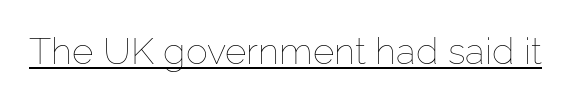
Q: Is the text bold? A: No.
Q: Is the text italic (slanted)? A: No, it is upright.
Q: Is the text underlined? A: Yes.
Q: Is the spacing between letters normal or unusually wide? A: Normal.
Q: Width (condensed, normal, or wide)? A: Normal.
Q: Stroke contrast? A: Low.
Q: x-height? A: Medium.
Q: Monospaced? A: No.
